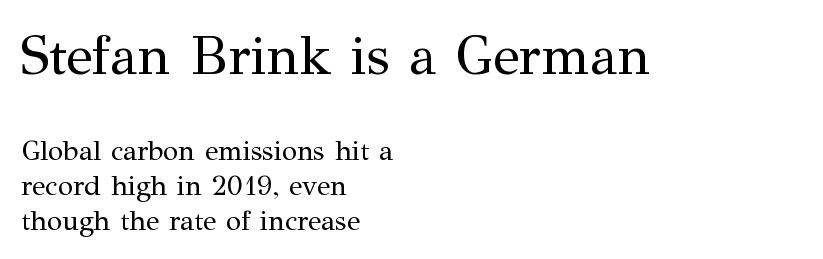
Q: Is the text bold? A: No.
Q: Is the text italic (slanted)? A: No, it is upright.
Q: Is the typeface a serif or a sans-serif typeface? A: Serif.
Q: Is the text underlined? A: No.
Q: How is the paragraph aligned? A: Left-aligned.
Q: Is the spacing between letters normal or unusually wide? A: Normal.
Q: Which block of text is set in a larger size, the first (top) or the second (bottom)? A: The first (top) one.
Q: Width (condensed, normal, or wide)? A: Normal.
Q: Stroke contrast? A: Medium.
Q: x-height? A: Medium.
Q: Monospaced? A: No.
